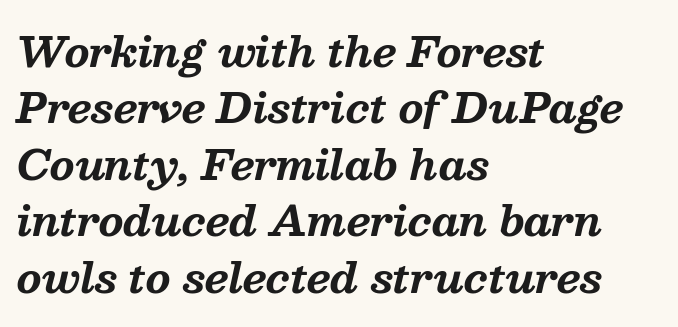
{"serif": "yes", "italic": "yes", "lean": "right", "slant_degrees": 13, "bold": "yes", "weight": "bold", "width": "normal", "stroke_contrast": "medium", "x_height": "medium", "monospaced": "no", "underline": "no", "align": "left", "line_spacing": "normal", "line_spacing_ratio": 1.41, "letter_spacing": "normal", "letter_spacing_em": 0.0, "glyph_px": 40}
